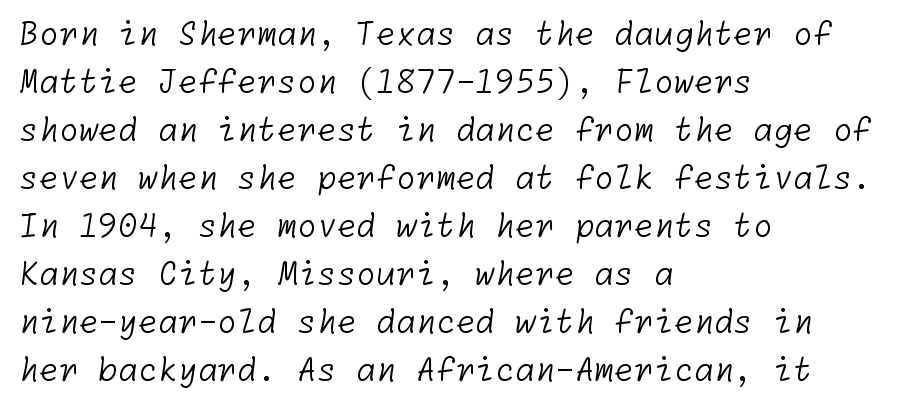
Q: Is the text bold? A: No.
Q: Is the typeface a serif or a sans-serif typeface? A: Sans-serif.
Q: Is the text underlined? A: No.
Q: How is the paragraph aligned? A: Left-aligned.
Q: Is the spacing between letters normal or unusually wide? A: Normal.
Q: Is the spacing between lines tight, normal or loose? A: Normal.
Q: Width (condensed, normal, or wide)? A: Normal.
Q: Stroke contrast? A: Low.
Q: x-height? A: Medium.
